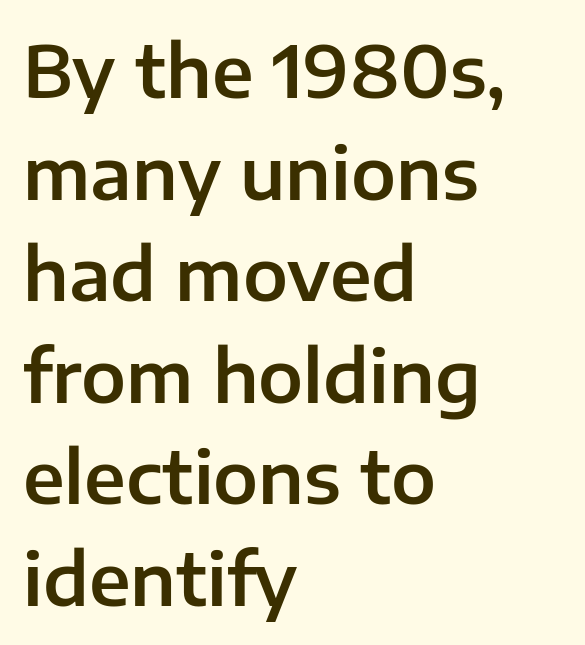
Q: Is the text italic (slanted)? A: No, it is upright.
Q: Is the typeface a serif or a sans-serif typeface? A: Sans-serif.
Q: Is the text underlined? A: No.
Q: How is the paragraph aligned? A: Left-aligned.
Q: Is the spacing between letters normal or unusually wide? A: Normal.
Q: Is the spacing between lines tight, normal or loose? A: Normal.
Q: Width (condensed, normal, or wide)? A: Normal.
Q: Stroke contrast? A: Low.
Q: x-height? A: Medium.
Q: Monospaced? A: No.
